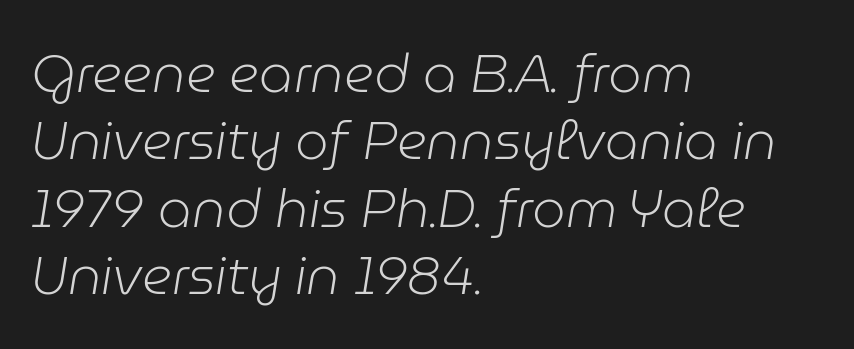
{"italic": "yes", "lean": "right", "slant_degrees": 9, "bold": "no", "weight": "light", "width": "normal", "stroke_contrast": "low", "x_height": "medium", "monospaced": "no", "underline": "no", "align": "left", "line_spacing": "normal", "line_spacing_ratio": 1.27, "letter_spacing": "normal", "letter_spacing_em": 0.0, "glyph_px": 53}
